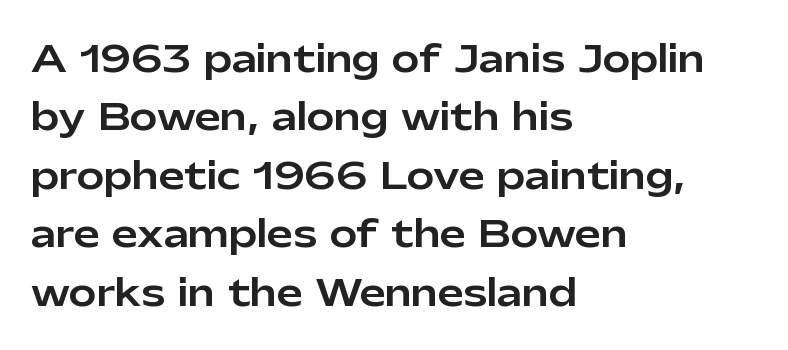
I'd call this a sans setting — the letters go barefoot. Each letter keeps its own natural width here, so spacing adapts to shape. Regular leading. Descender tails drop into unmarked territory. The letterforms sit shoulder to shoulder at normal distance. Notice how the stems are strictly vertical — no italics here.
